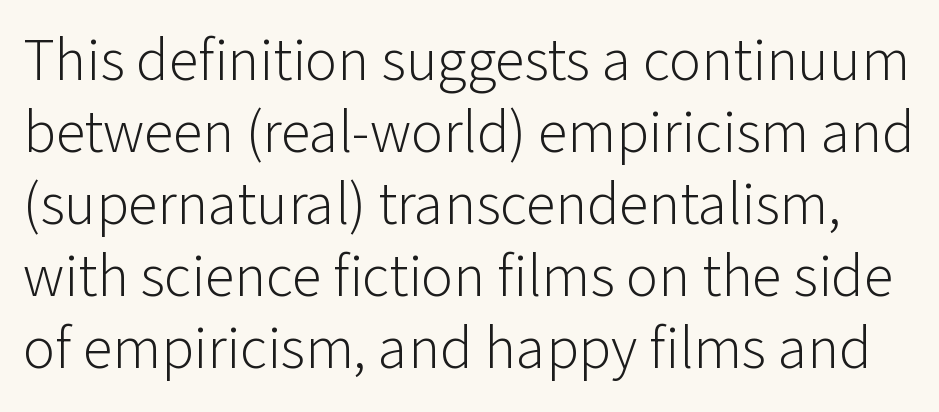
Unlike italic type, these characters show no tilt at all. The text was rendered using a sans face with plain stroke endings. What stands out about the letter spacing? Nothing — it is the standard amount. This rendering features lettering with no underline. The letters advance in unequal steps, a hallmark of proportional type. The weight tops out at a normal text grade.
